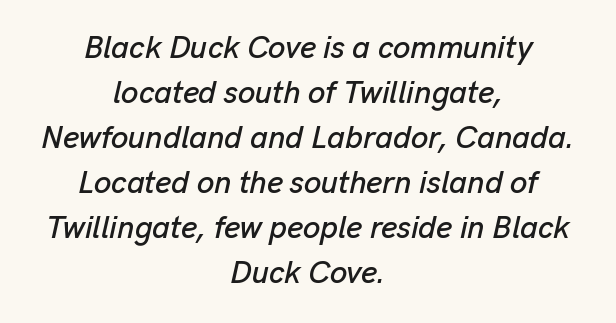
Q: Is the text italic (slanted)? A: Yes, it leans right by about 13 degrees.
Q: Is the text underlined? A: No.
Q: How is the paragraph aligned? A: Centered.
Q: Is the spacing between letters normal or unusually wide? A: Normal.
Q: Is the spacing between lines tight, normal or loose? A: Normal.
Q: Width (condensed, normal, or wide)? A: Normal.
Q: Stroke contrast? A: Low.
Q: x-height? A: Medium.
Q: Monospaced? A: No.
